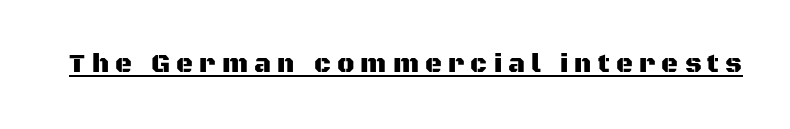
Q: Is the text italic (slanted)? A: No, it is upright.
Q: Is the text underlined? A: Yes.
Q: Is the spacing between letters normal or unusually wide? A: Unusually wide.
